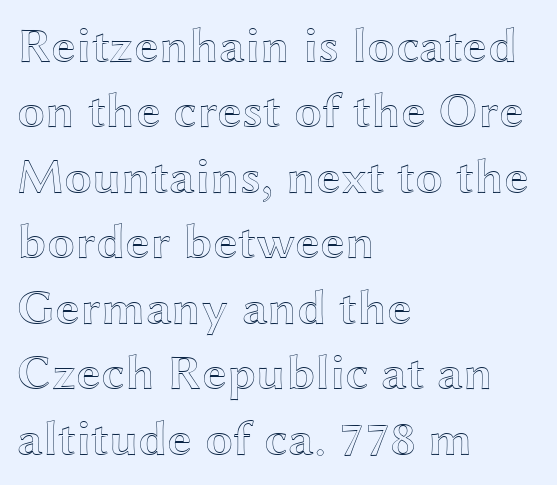
{"italic": "no", "width": "wide", "x_height": "medium", "monospaced": "no", "underline": "no", "align": "left", "line_spacing": "normal", "line_spacing_ratio": 1.31, "letter_spacing": "normal", "letter_spacing_em": 0.0, "glyph_px": 50}
